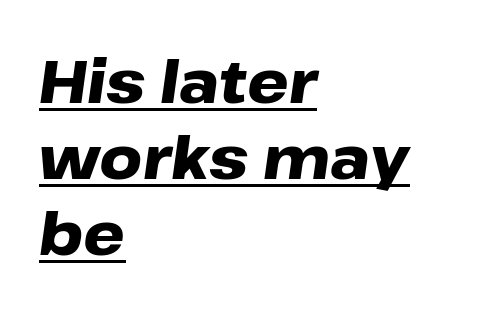
Q: Is the text bold? A: Yes.
Q: Is the text italic (slanted)? A: Yes, it leans right by about 8 degrees.
Q: Is the text underlined? A: Yes.
Q: How is the paragraph aligned? A: Left-aligned.
Q: Is the spacing between letters normal or unusually wide? A: Normal.
Q: Is the spacing between lines tight, normal or loose? A: Normal.
Q: Width (condensed, normal, or wide)? A: Wide.
Q: Stroke contrast? A: Low.
Q: x-height? A: Medium.
Q: Monospaced? A: No.
